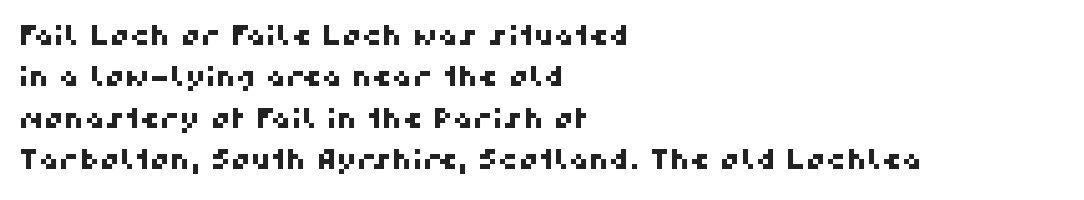
The baseline area is clear. Varying glyph widths throughout — classic text-font behaviour. How are the letters spaced? Ordinarily, with no added tracking. To sum up the face: it is a sans, with no serifs. This sample is left-justified, so line endings fall wherever the words run out.
